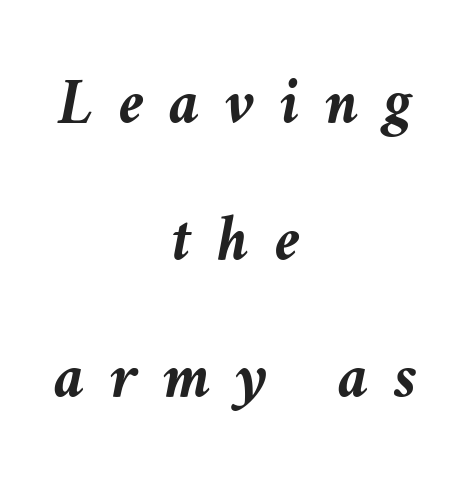
Q: Is the text bold? A: Yes.
Q: Is the text italic (slanted)? A: Yes, it leans left by about 10 degrees.
Q: Is the text underlined? A: No.
Q: How is the paragraph aligned? A: Centered.
Q: Is the spacing between letters normal or unusually wide? A: Unusually wide.
Q: Is the spacing between lines tight, normal or loose? A: Loose.
Q: Width (condensed, normal, or wide)? A: Normal.
Q: Stroke contrast? A: Medium.
Q: x-height? A: Medium.
Q: Monospaced? A: No.
